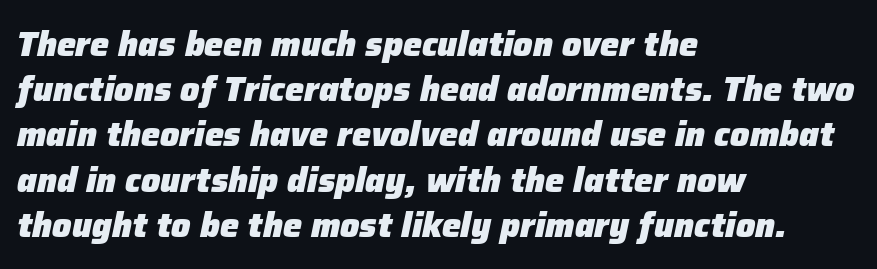
{"italic": "yes", "lean": "right", "slant_degrees": 12, "bold": "yes", "weight": "heavy", "width": "normal", "stroke_contrast": "low", "x_height": "medium", "monospaced": "no", "underline": "no", "align": "left", "line_spacing": "normal", "line_spacing_ratio": 1.33, "letter_spacing": "normal", "letter_spacing_em": 0.0, "glyph_px": 34}
